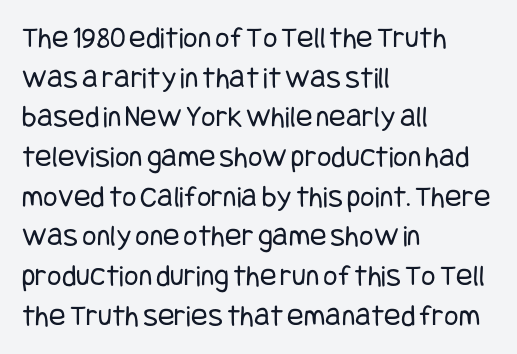
A clean baseline with only descenders dipping below it. One glance says typical: line gaps are just what's usual. Rendered with straight, roman letterforms. You can tell from the bare stems that sans-serif type was used.
